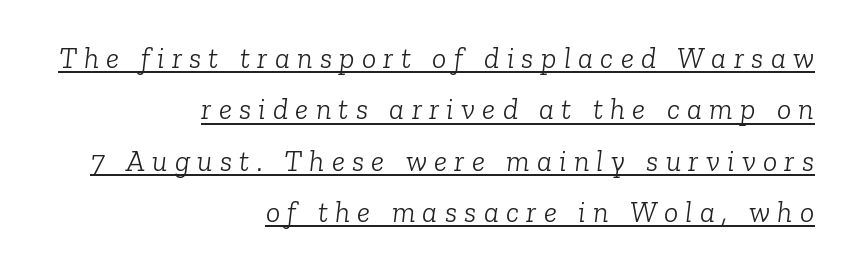
{"serif": "yes", "italic": "yes", "lean": "right", "slant_degrees": 6, "bold": "no", "weight": "light", "width": "normal", "stroke_contrast": "low", "x_height": "medium", "monospaced": "no", "underline": "yes", "align": "right", "line_spacing_ratio": 1.71, "letter_spacing": "wide", "letter_spacing_em": 0.24, "glyph_px": 30}
